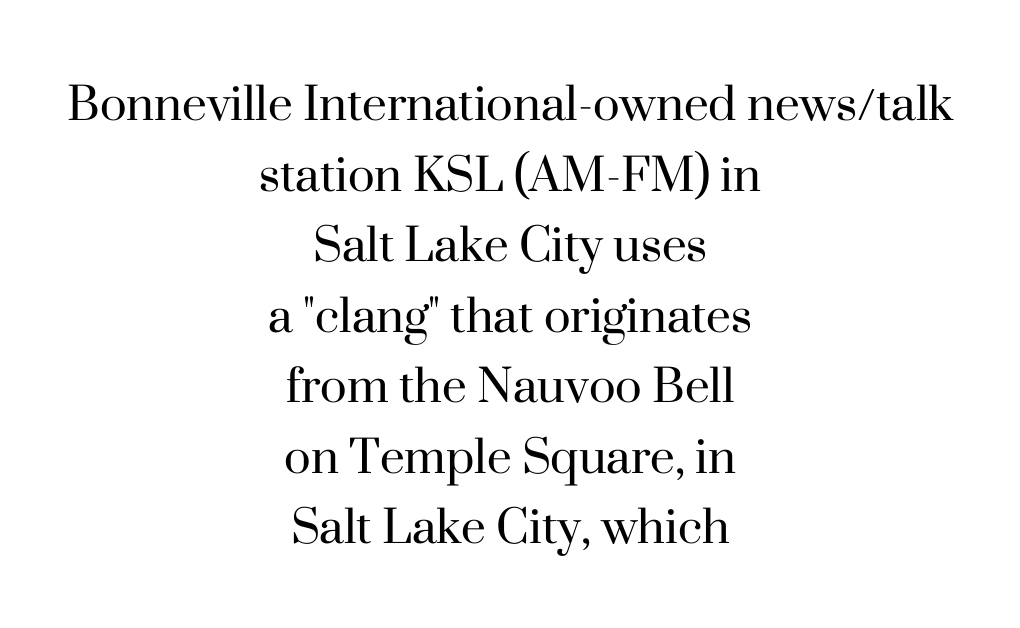
Here the glyphs are tracked normally, forming tight word shapes. Successive baselines arrive at the customary interval. Varying glyph widths throughout — classic text-font behaviour. Regarding serifs, this sample has them. Posture: straight, roman, zero tilt.
